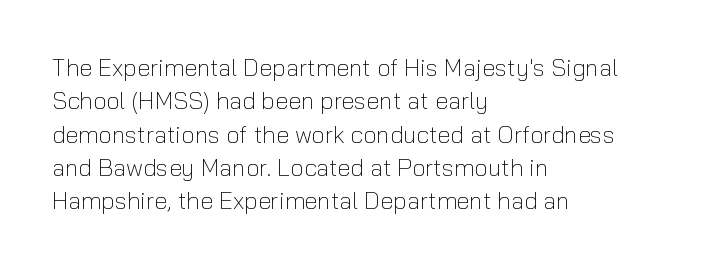
The image shows 24 px text type, upright; set left-aligned, normal line spacing (1.39x), normal letter spacing, not underlined.
